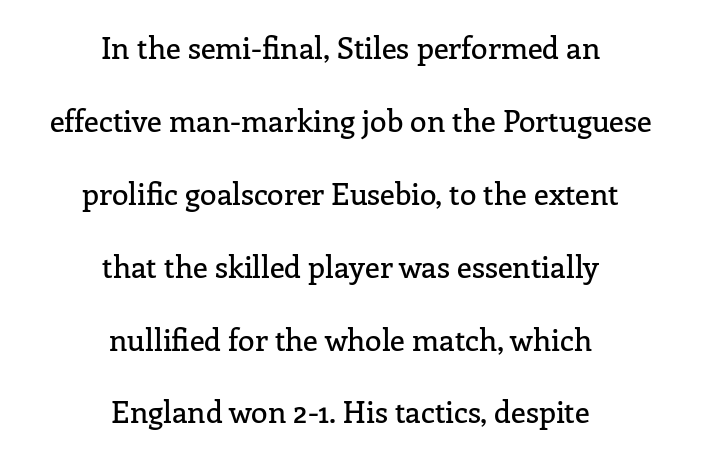
{"serif": "yes", "italic": "no", "width": "normal", "stroke_contrast": "low", "x_height": "medium", "monospaced": "no", "underline": "no", "align": "center", "line_spacing": "loose", "line_spacing_ratio": 2.43, "letter_spacing": "normal", "letter_spacing_em": 0.0, "glyph_px": 30}
